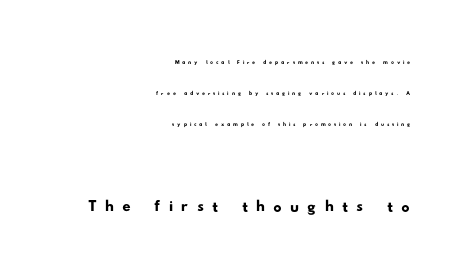
The image shows 41 px wide sans-serif type; set right-aligned, loose line spacing (2.23x), unusually wide letter spacing (+0.2 em), not underlined; the second (bottom) block is 2.93x larger; low stroke contrast and a small x-height.
